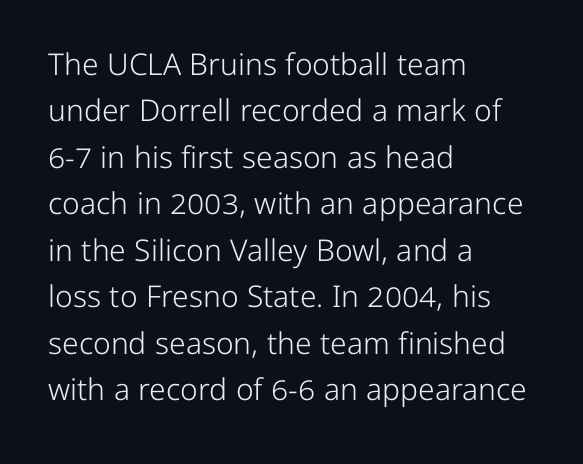
{"serif": "no", "italic": "no", "bold": "no", "weight": "light", "width": "normal", "stroke_contrast": "low", "x_height": "medium", "monospaced": "no", "underline": "no", "align": "left", "line_spacing": "normal", "line_spacing_ratio": 1.55, "letter_spacing": "normal", "letter_spacing_em": 0.0, "glyph_px": 30}
